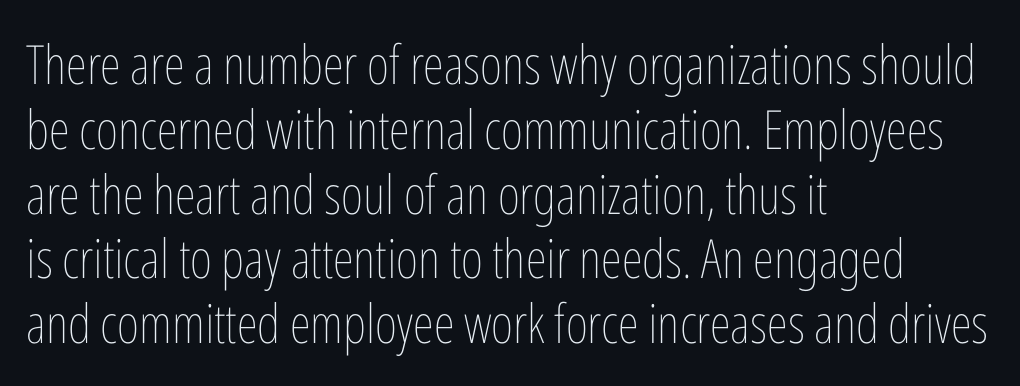
Spacing verdict: proportional, widths tailored to each character. Honestly, the letter spacing is just normal — you wouldn't notice it. The passage is arranged the way most books set body copy — flush left. The weight would be labelled regular, book, light, or lighter still. Italic? Not at all — the glyphs are vertical. Bare-footed words on every line.
